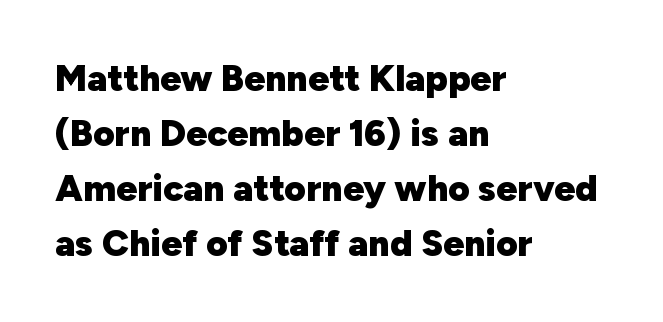
The axis of the letterforms is exactly vertical. The sample has been set heavy, in full bold. Does the copy run flush right? No — it runs flush left. The gap between lines stays unmarked. Characters follow at the spacing the type designer built in.
